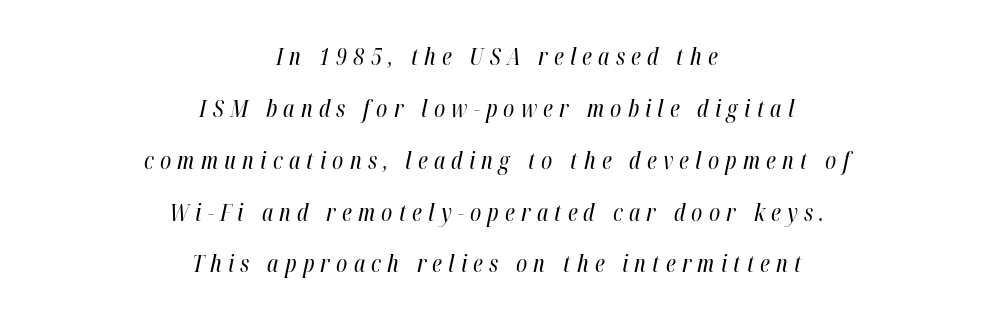
Q: Is the text bold? A: No.
Q: Is the text italic (slanted)? A: Yes, it leans right by about 12 degrees.
Q: Is the text underlined? A: No.
Q: How is the paragraph aligned? A: Centered.
Q: Is the spacing between letters normal or unusually wide? A: Unusually wide.
Q: Is the spacing between lines tight, normal or loose? A: Loose.
